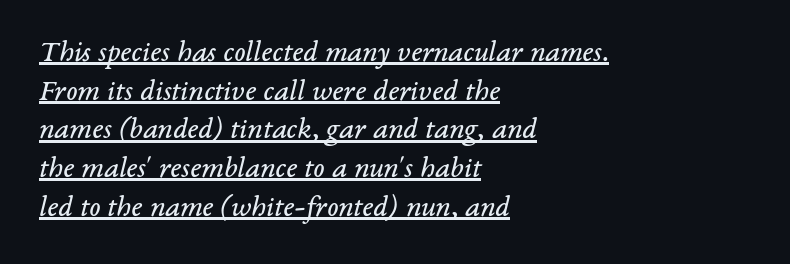
{"serif": "yes", "italic": "yes", "lean": "right", "slant_degrees": 14, "bold": "no", "weight": "regular", "width": "normal", "stroke_contrast": "low", "x_height": "medium", "monospaced": "no", "underline": "yes", "align": "left", "line_spacing": "normal", "line_spacing_ratio": 1.29, "letter_spacing": "normal", "letter_spacing_em": 0.0, "glyph_px": 30}
